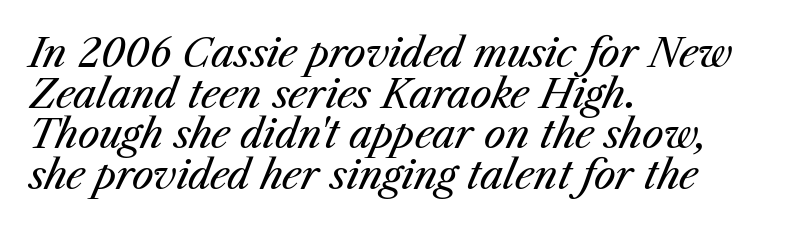
Q: Is the text bold? A: No.
Q: Is the text italic (slanted)? A: Yes, it leans right by about 23 degrees.
Q: Is the text underlined? A: No.
Q: How is the paragraph aligned? A: Left-aligned.
Q: Is the spacing between letters normal or unusually wide? A: Normal.
Q: Is the spacing between lines tight, normal or loose? A: Tight.
Q: Width (condensed, normal, or wide)? A: Normal.
Q: Stroke contrast? A: Medium.
Q: x-height? A: Medium.
Q: Monospaced? A: No.
